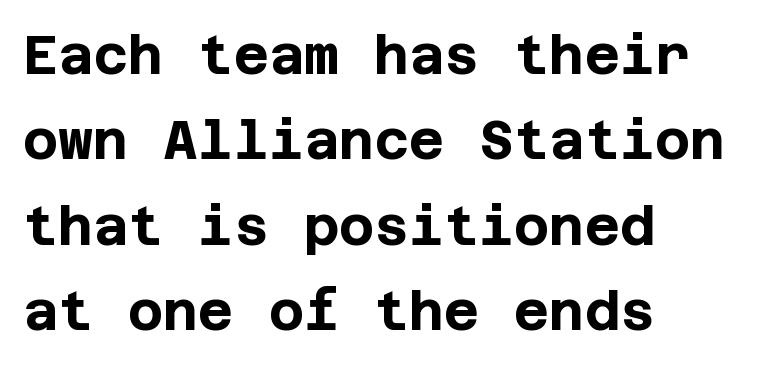
Is the type bold? Yes — the strokes are clearly thick and heavy. The ragged edge is on the right, which tells us the setting is flush left. These lines keep a tight, regular rhythm from letter to letter. Observe the absence of serifs on each vertical stroke in this sample. Every stem runs plumb, perpendicular to the baseline.
